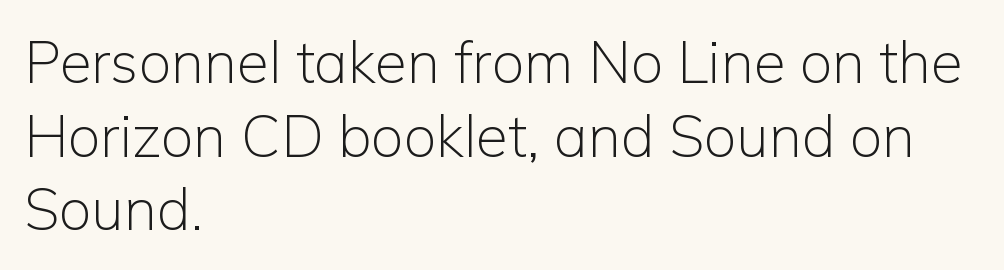
The image shows 58 px light sans-serif type, upright; set left-aligned, normal line spacing (1.27x), normal letter spacing, not underlined; low stroke contrast and a medium x-height.
